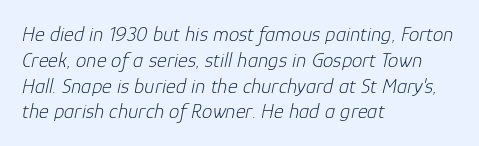
This sample uses an oblique cut, with every glyph tilted off the vertical. Think standard paragraph weight, or any step lighter than that. Honestly, there is no underline to notice here at all. The line texture is even and compact thanks to regular tracking.
